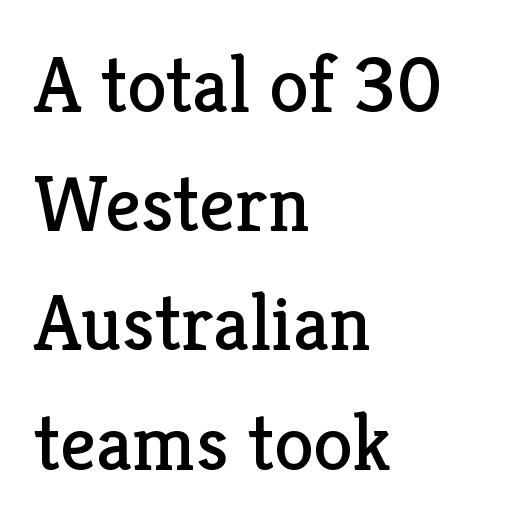
{"serif": "yes", "italic": "no", "bold": "no", "weight": "regular", "width": "normal", "stroke_contrast": "low", "x_height": "medium", "monospaced": "no", "underline": "no", "align": "left", "line_spacing": "normal", "line_spacing_ratio": 1.49, "letter_spacing": "normal", "letter_spacing_em": 0.0, "glyph_px": 80}
